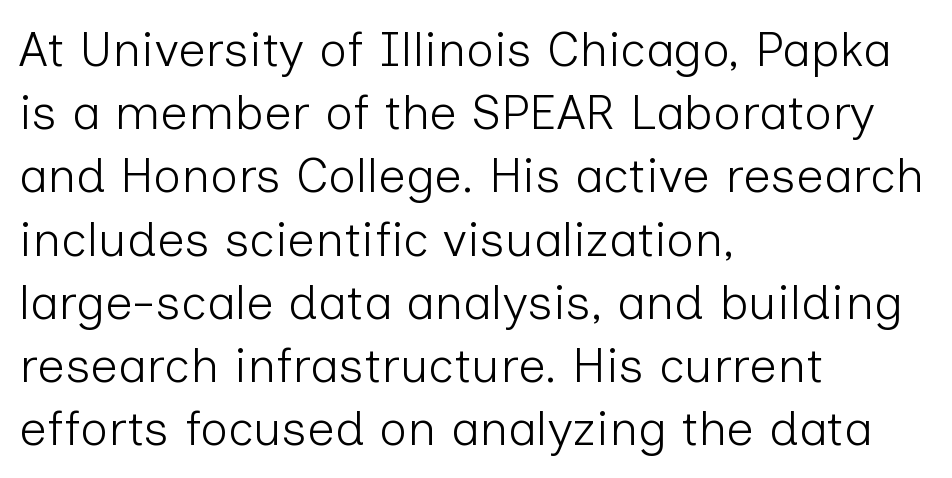
{"serif": "no", "italic": "no", "bold": "no", "weight": "light", "width": "normal", "stroke_contrast": "low", "x_height": "medium", "monospaced": "no", "underline": "no", "align": "left", "line_spacing": "normal", "line_spacing_ratio": 1.29, "letter_spacing": "normal", "letter_spacing_em": 0.0, "glyph_px": 49}
